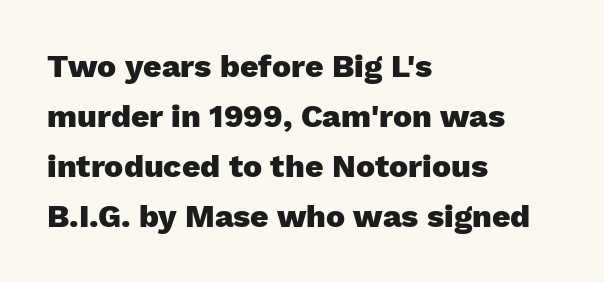
The image shows 32 px heavy sans-serif type, upright; set left-aligned, normal line spacing (1.56x), normal letter spacing, not underlined; low stroke contrast and a medium x-height.
